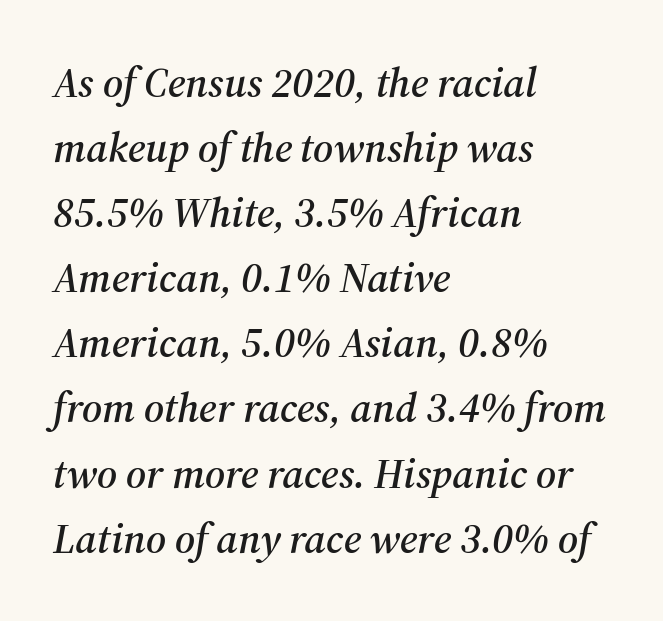
{"serif": "yes", "italic": "yes", "lean": "right", "slant_degrees": 12, "width": "normal", "stroke_contrast": "medium", "x_height": "medium", "monospaced": "no", "underline": "no", "align": "left", "line_spacing": "normal", "line_spacing_ratio": 1.55, "letter_spacing": "normal", "letter_spacing_em": 0.0, "glyph_px": 42}
